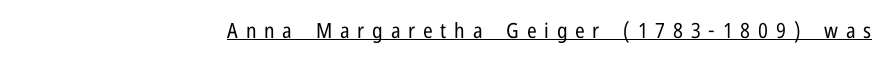
{"italic": "no", "bold": "no", "underline": "yes", "letter_spacing": "wide", "letter_spacing_em": 0.37, "glyph_px": 21}
